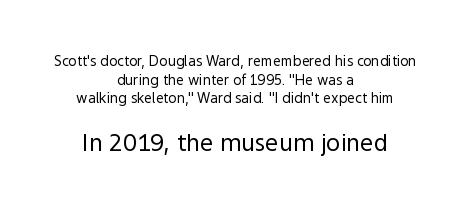
Is the lower block the larger one? Yes — the lower block carries the bigger type. Glance below the letters and you will spot only blank space. These lines keep a tight, regular rhythm from letter to letter. You can tell it's not italic because the verticals are truly vertical. This block has exactly the height ordinary leading produces.
